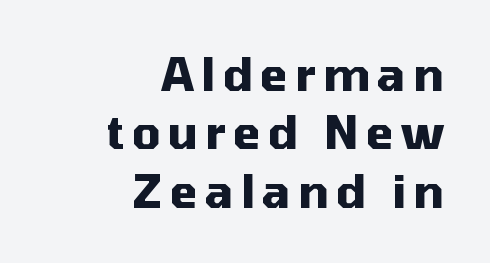
Q: Is the text bold? A: Yes.
Q: Is the text italic (slanted)? A: No, it is upright.
Q: Is the typeface a serif or a sans-serif typeface? A: Sans-serif.
Q: Is the text underlined? A: No.
Q: How is the paragraph aligned? A: Right-aligned.
Q: Is the spacing between lines tight, normal or loose? A: Normal.
Q: Width (condensed, normal, or wide)? A: Normal.
Q: Stroke contrast? A: Medium.
Q: x-height? A: Medium.
Q: Monospaced? A: No.
